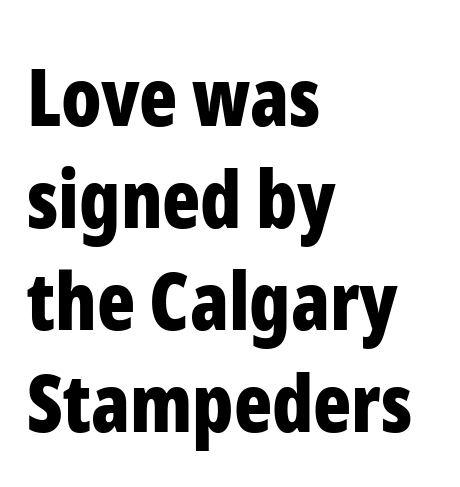
Q: Is the text bold? A: Yes.
Q: Is the text italic (slanted)? A: No, it is upright.
Q: Is the typeface a serif or a sans-serif typeface? A: Sans-serif.
Q: Is the text underlined? A: No.
Q: How is the paragraph aligned? A: Left-aligned.
Q: Is the spacing between letters normal or unusually wide? A: Normal.
Q: Is the spacing between lines tight, normal or loose? A: Normal.
Q: Width (condensed, normal, or wide)? A: Condensed.
Q: Stroke contrast? A: Low.
Q: x-height? A: Medium.
Q: Monospaced? A: No.
